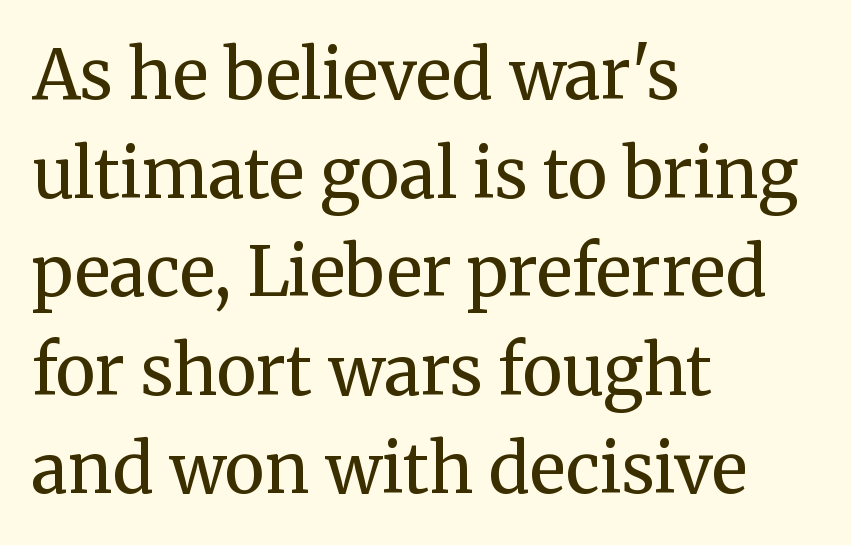
{"serif": "yes", "italic": "no", "bold": "no", "weight": "regular", "width": "normal", "stroke_contrast": "medium", "x_height": "medium", "monospaced": "no", "underline": "no", "align": "left", "line_spacing": "normal", "line_spacing_ratio": 1.45, "letter_spacing": "normal", "letter_spacing_em": 0.0, "glyph_px": 68}
